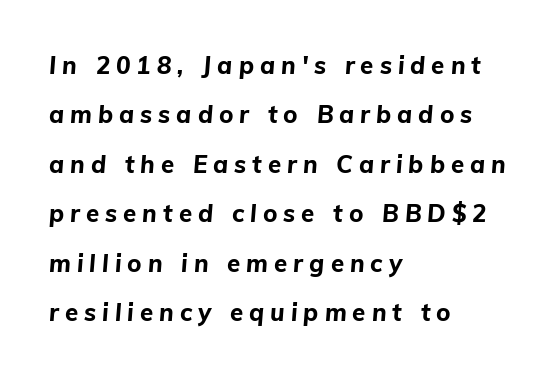
Q: Is the text bold? A: Yes.
Q: Is the text italic (slanted)? A: Yes, it leans right by about 5 degrees.
Q: Is the text underlined? A: No.
Q: How is the paragraph aligned? A: Left-aligned.
Q: Is the spacing between letters normal or unusually wide? A: Unusually wide.
Q: Is the spacing between lines tight, normal or loose? A: Loose.
